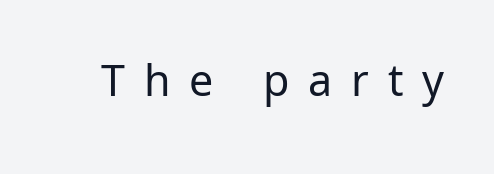
Q: Is the text bold? A: No.
Q: Is the text italic (slanted)? A: No, it is upright.
Q: Is the typeface a serif or a sans-serif typeface? A: Sans-serif.
Q: Is the text underlined? A: No.
Q: Is the spacing between letters normal or unusually wide? A: Unusually wide.
Q: Width (condensed, normal, or wide)? A: Normal.
Q: Stroke contrast? A: Low.
Q: x-height? A: Medium.
Q: Monospaced? A: No.
